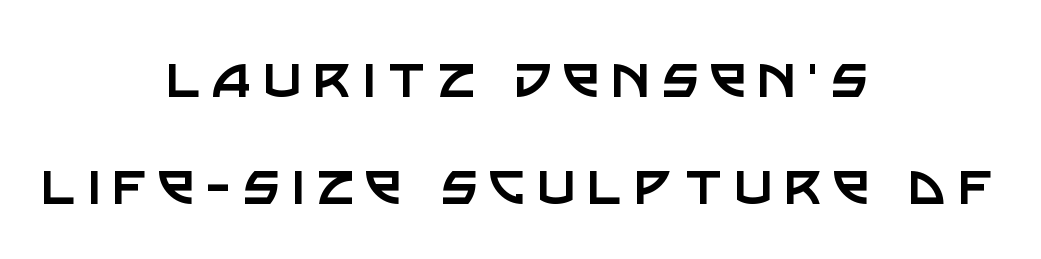
Q: Is the text bold? A: No.
Q: Is the text italic (slanted)? A: No, it is upright.
Q: Is the typeface a serif or a sans-serif typeface? A: Sans-serif.
Q: Is the text underlined? A: No.
Q: How is the paragraph aligned? A: Centered.
Q: Is the spacing between lines tight, normal or loose? A: Normal.
Q: Width (condensed, normal, or wide)? A: Normal.
Q: Stroke contrast? A: Low.
Q: x-height? A: Large.
Q: Monospaced? A: No.
